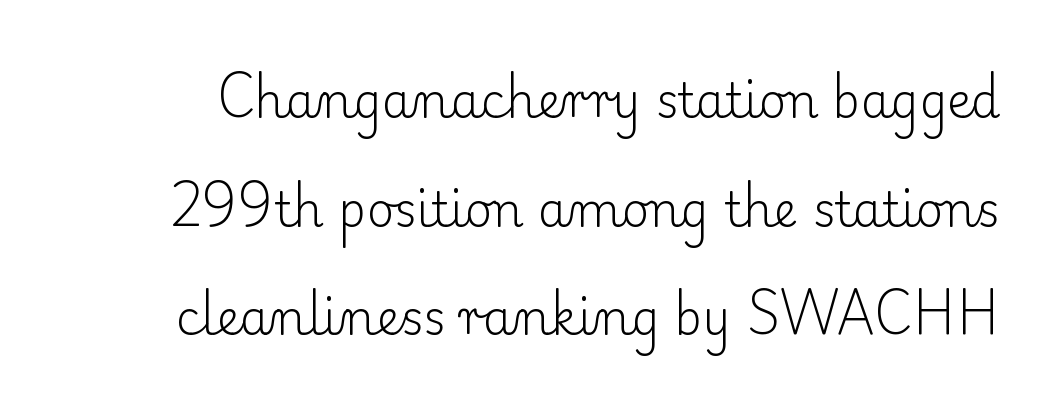
{"italic": "no", "bold": "no", "weight": "light", "width": "normal", "stroke_contrast": "low", "x_height": "small", "monospaced": "no", "underline": "no", "line_spacing": "loose", "line_spacing_ratio": 2.31, "letter_spacing": "normal", "letter_spacing_em": 0.0, "glyph_px": 47}
